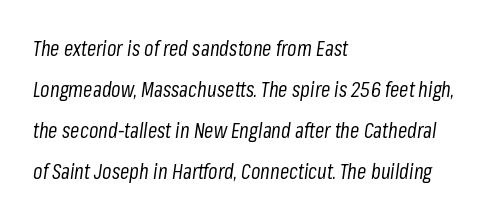
{"italic": "yes", "lean": "right", "slant_degrees": 8, "bold": "no", "underline": "no", "align": "left", "line_spacing": "loose", "line_spacing_ratio": 1.96, "letter_spacing": "normal", "letter_spacing_em": 0.0, "glyph_px": 21}
